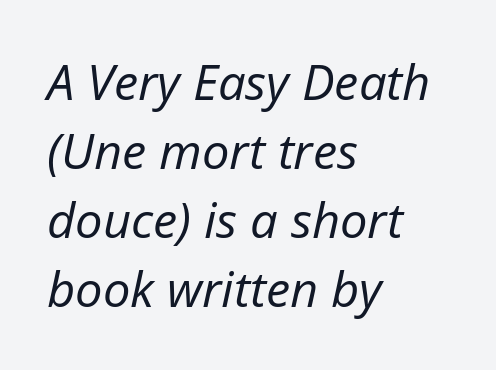
Q: Is the text bold? A: No.
Q: Is the text italic (slanted)? A: Yes, it leans right by about 12 degrees.
Q: Is the text underlined? A: No.
Q: How is the paragraph aligned? A: Left-aligned.
Q: Is the spacing between letters normal or unusually wide? A: Normal.
Q: Is the spacing between lines tight, normal or loose? A: Normal.
Q: Width (condensed, normal, or wide)? A: Normal.
Q: Stroke contrast? A: Low.
Q: x-height? A: Medium.
Q: Monospaced? A: No.
